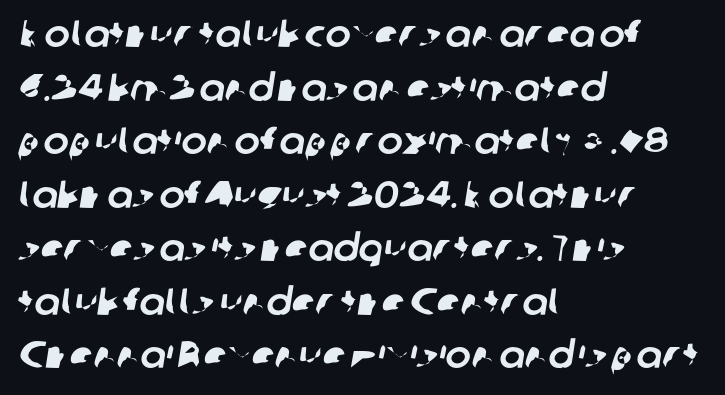
{"serif": "no", "width": "normal", "stroke_contrast": "low", "x_height": "medium", "monospaced": "no", "underline": "no", "align": "left", "line_spacing": "normal", "line_spacing_ratio": 1.41, "letter_spacing": "normal", "letter_spacing_em": 0.0, "glyph_px": 38}
